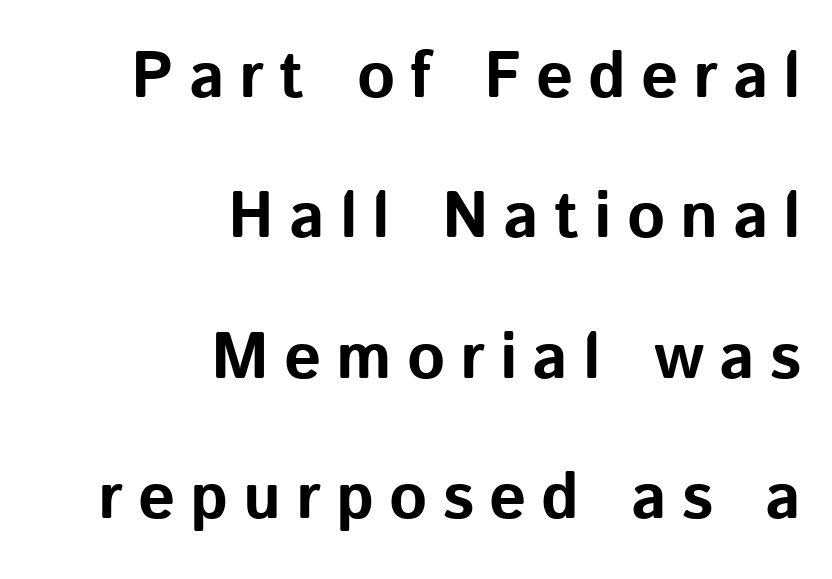
The image shows 65 px bold sans-serif type, upright; set right-aligned, loose line spacing (2.16x), unusually wide letter spacing (+0.23 em), not underlined; low stroke contrast and a medium x-height.
